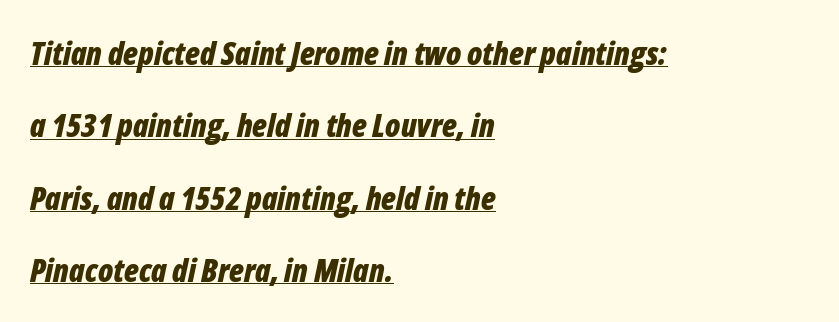
{"italic": "yes", "lean": "right", "slant_degrees": 12, "bold": "yes", "weight": "bold", "width": "condensed", "stroke_contrast": "low", "x_height": "medium", "monospaced": "no", "underline": "yes", "align": "left", "line_spacing": "loose", "line_spacing_ratio": 2.26, "letter_spacing": "normal", "letter_spacing_em": 0.0, "glyph_px": 32}
